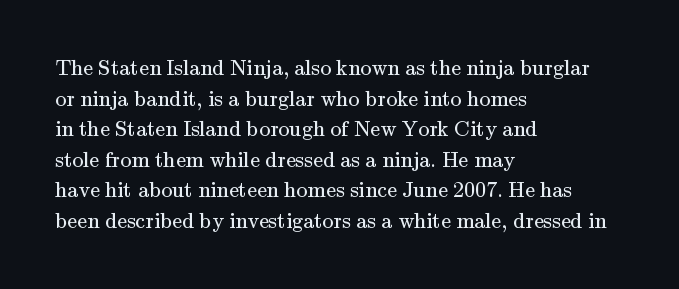
{"italic": "no", "bold": "no", "underline": "no", "align": "left", "line_spacing": "normal", "line_spacing_ratio": 1.39, "letter_spacing": "normal", "letter_spacing_em": 0.0, "glyph_px": 22}
